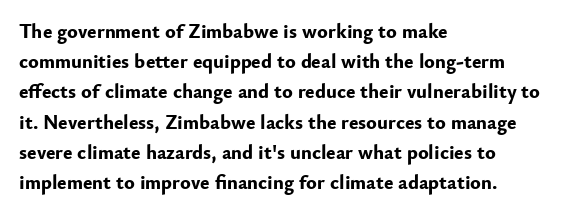
Q: Is the text bold? A: Yes.
Q: Is the text italic (slanted)? A: No, it is upright.
Q: Is the text underlined? A: No.
Q: How is the paragraph aligned? A: Left-aligned.
Q: Is the spacing between letters normal or unusually wide? A: Normal.
Q: Is the spacing between lines tight, normal or loose? A: Normal.
